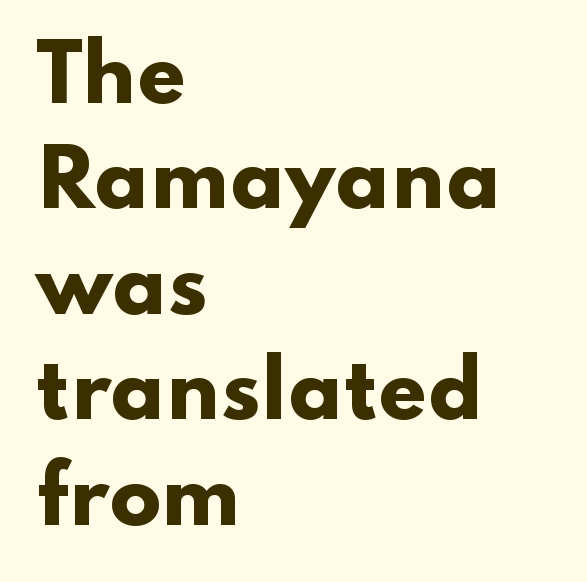
Grotesque or geometric, the face here clearly has no serifs. Is there much room between lines? A standard amount, neither cramped nor airy. You'd pick this weight for a headline — it's a proper bold. Spacing between characters is what you'd get straight out of the box. The string is rendered with underlining switched off. Each letter keeps its own natural width here, so spacing adapts to shape.
